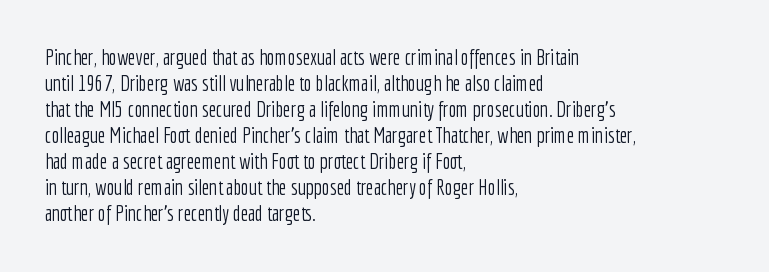
The image shows 21 px text type, upright; set left-aligned, line spacing 1.24x, normal letter spacing, not underlined.
